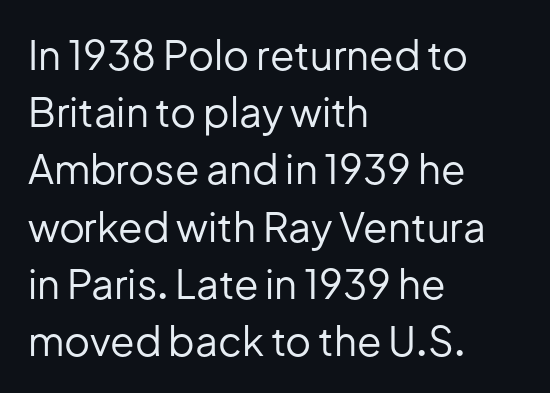
The image shows 40 px regular-weight sans-serif type, upright; set left-aligned, normal line spacing (1.43x), normal letter spacing, not underlined; low stroke contrast and a medium x-height.
